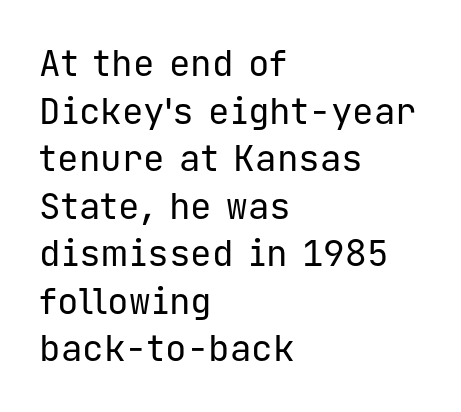
{"serif": "no", "italic": "no", "bold": "no", "weight": "regular", "width": "normal", "stroke_contrast": "low", "x_height": "medium", "monospaced": "yes", "underline": "no", "align": "left", "line_spacing": "normal", "line_spacing_ratio": 1.32, "letter_spacing": "normal", "letter_spacing_em": 0.0, "glyph_px": 36}
